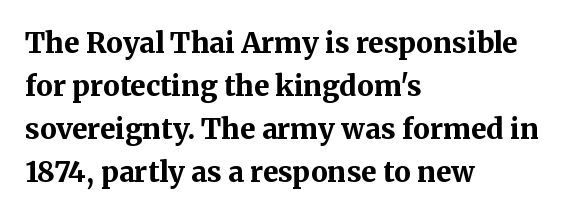
Q: Is the text bold? A: Yes.
Q: Is the text italic (slanted)? A: No, it is upright.
Q: Is the typeface a serif or a sans-serif typeface? A: Serif.
Q: Is the text underlined? A: No.
Q: How is the paragraph aligned? A: Left-aligned.
Q: Is the spacing between letters normal or unusually wide? A: Normal.
Q: Is the spacing between lines tight, normal or loose? A: Normal.
Q: Width (condensed, normal, or wide)? A: Normal.
Q: Stroke contrast? A: Medium.
Q: x-height? A: Medium.
Q: Monospaced? A: No.
